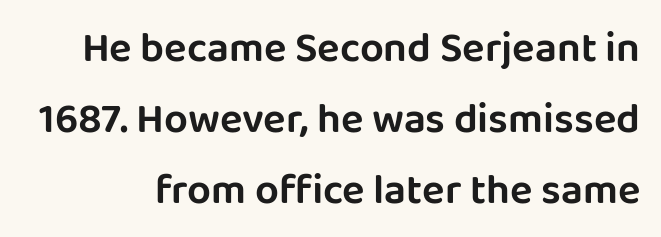
The image shows 42 px sans-serif type, upright; set normal line spacing (1.69x), normal letter spacing, not underlined; low stroke contrast and a large x-height.
